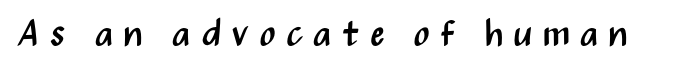
The weight would be labelled regular, book, light, or lighter still. The passage shown has open, widely tracked lettering throughout. Rendered with straight, roman letterforms. Look at the bottom of the vertical strokes: they stop flat, with no serifs. The gap between lines stays unmarked. The rendering uses natural spacing where letterforms have individual widths.
